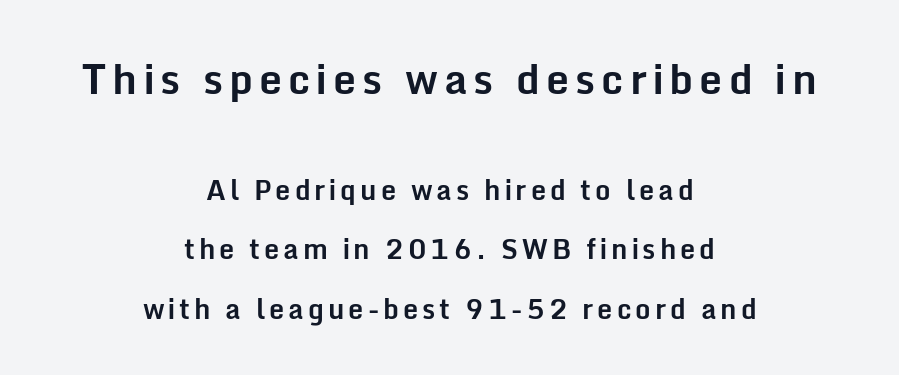
Q: Is the text bold? A: Yes.
Q: Is the text italic (slanted)? A: No, it is upright.
Q: Is the typeface a serif or a sans-serif typeface? A: Sans-serif.
Q: Is the text underlined? A: No.
Q: How is the paragraph aligned? A: Centered.
Q: Is the spacing between lines tight, normal or loose? A: Loose.
Q: Which block of text is set in a larger size, the first (top) or the second (bottom)? A: The first (top) one.
Q: Width (condensed, normal, or wide)? A: Normal.
Q: Stroke contrast? A: Low.
Q: x-height? A: Medium.
Q: Monospaced? A: No.
